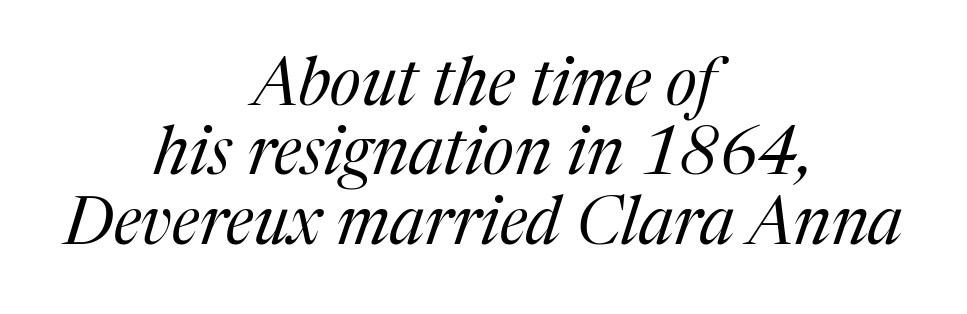
{"serif": "yes", "italic": "yes", "lean": "right", "slant_degrees": 17, "bold": "no", "weight": "regular", "width": "normal", "stroke_contrast": "medium", "x_height": "medium", "monospaced": "no", "underline": "no", "align": "center", "line_spacing": "tight", "line_spacing_ratio": 1.05, "letter_spacing": "normal", "letter_spacing_em": 0.0, "glyph_px": 66}
